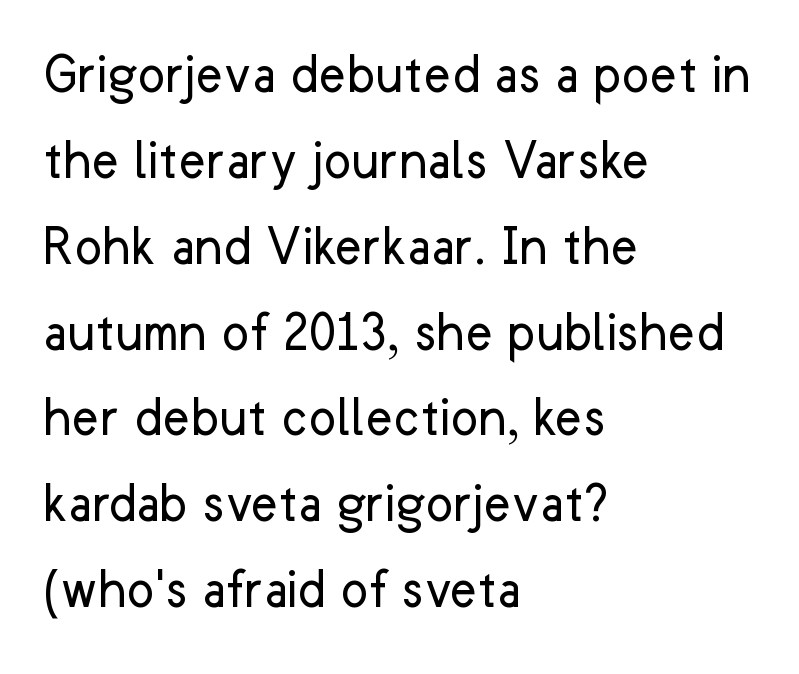
The setting favours the left margin, as ordinary paragraphs usually do. The typeface has the unassuming heft of standard copy or less. Varying glyph widths throughout — classic text-font behaviour. The tracking reads as untouched default to a designer's eye. Is there any slant? The stems are plumb.
